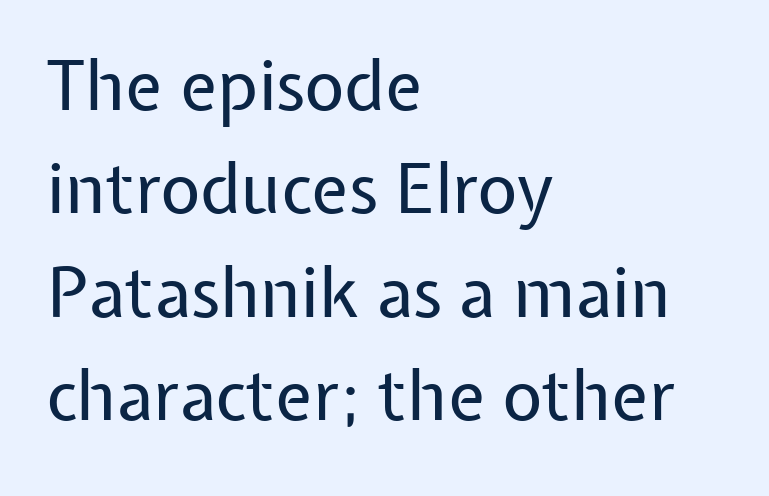
Q: Is the text bold? A: No.
Q: Is the text italic (slanted)? A: No, it is upright.
Q: Is the typeface a serif or a sans-serif typeface? A: Sans-serif.
Q: Is the text underlined? A: No.
Q: How is the paragraph aligned? A: Left-aligned.
Q: Is the spacing between letters normal or unusually wide? A: Normal.
Q: Is the spacing between lines tight, normal or loose? A: Normal.
Q: Width (condensed, normal, or wide)? A: Normal.
Q: Stroke contrast? A: Low.
Q: x-height? A: Medium.
Q: Monospaced? A: No.
